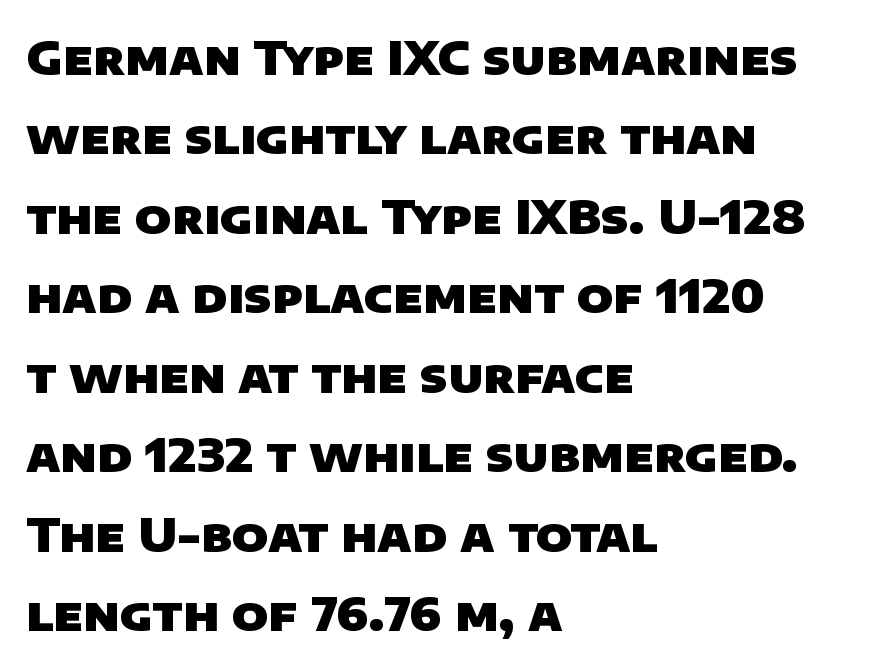
A typesetter would call this proportional, since set widths differ per character. Nothing sits at the stroke ends, so this counts as sans-serif. Any mark beneath the type? The region is blank. Short note: letters normally spaced. The vertical gap from one line to the next is medium.
